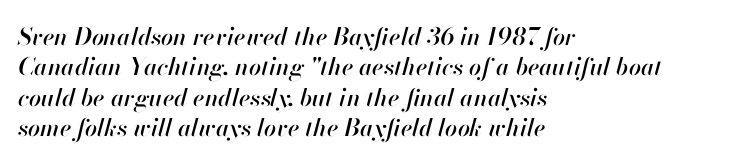
{"italic": "yes", "lean": "right", "slant_degrees": 13, "underline": "no", "align": "left", "line_spacing": "normal", "line_spacing_ratio": 1.27, "letter_spacing": "normal", "letter_spacing_em": 0.0, "glyph_px": 24}
